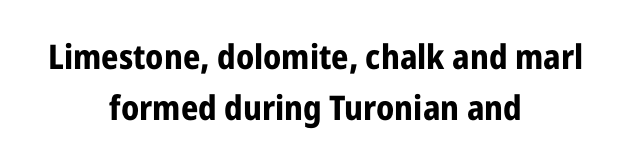
Horizontally, the lines are justified to the midpoint only. Interline gaps are of average width in this sample. A typesetter would call this proportional, since set widths differ per character. These words are printed bold, with thick strokes throughout. Check where the strokes stop: nothing finishes them off — pure sans. Nothing unusual about the tracking: characters are spaced as the font intends.
